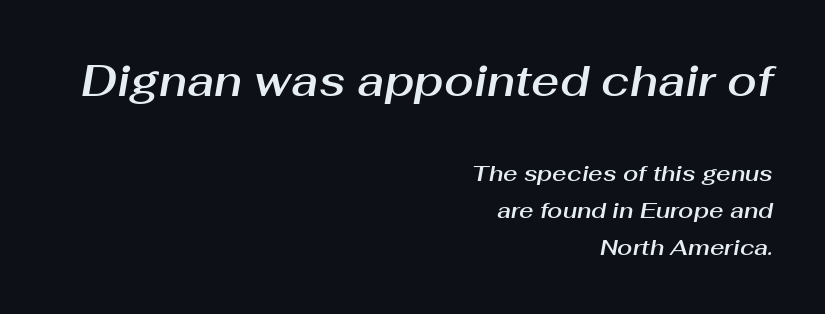
The face used here has a pronounced slope to its letters. The lines sit at an ordinary, default distance from one another. This sample has the flowing, uneven cadence of proportional lettering. Underline: absent.
